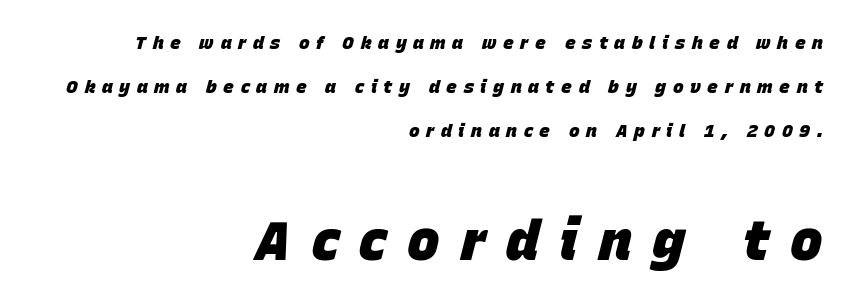
Q: Is the text bold? A: Yes.
Q: Is the text italic (slanted)? A: Yes, it leans right by about 15 degrees.
Q: Is the text underlined? A: No.
Q: How is the paragraph aligned? A: Right-aligned.
Q: Is the spacing between letters normal or unusually wide? A: Unusually wide.
Q: Is the spacing between lines tight, normal or loose? A: Loose.
Q: Which block of text is set in a larger size, the first (top) or the second (bottom)? A: The second (bottom) one.
Q: Width (condensed, normal, or wide)? A: Normal.
Q: Stroke contrast? A: Low.
Q: x-height? A: Large.
Q: Monospaced? A: No.
